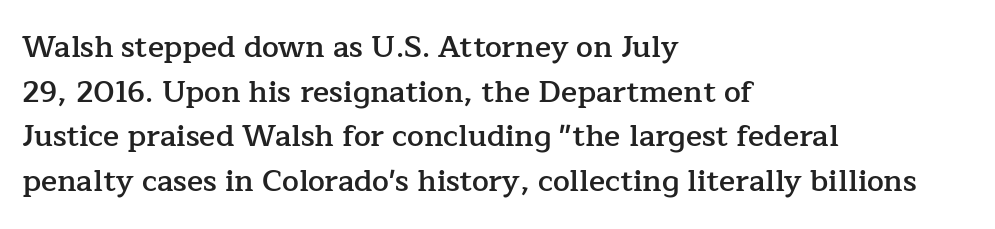
{"serif": "yes", "italic": "no", "bold": "semi", "weight": "semibold", "width": "normal", "stroke_contrast": "low", "x_height": "medium", "monospaced": "no", "underline": "no", "align": "left", "line_spacing": "normal", "line_spacing_ratio": 1.49, "letter_spacing": "normal", "letter_spacing_em": 0.0, "glyph_px": 30}
